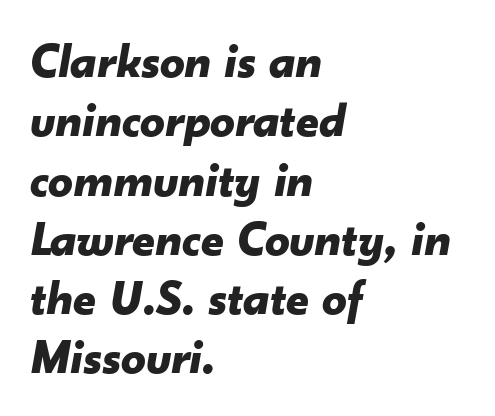
Chunky letters — that's bold for sure. Glyph-to-glyph distance matches everyday printed text. When letters slant like this, we call the style italic. Line beginnings align vertically; line endings do not.
